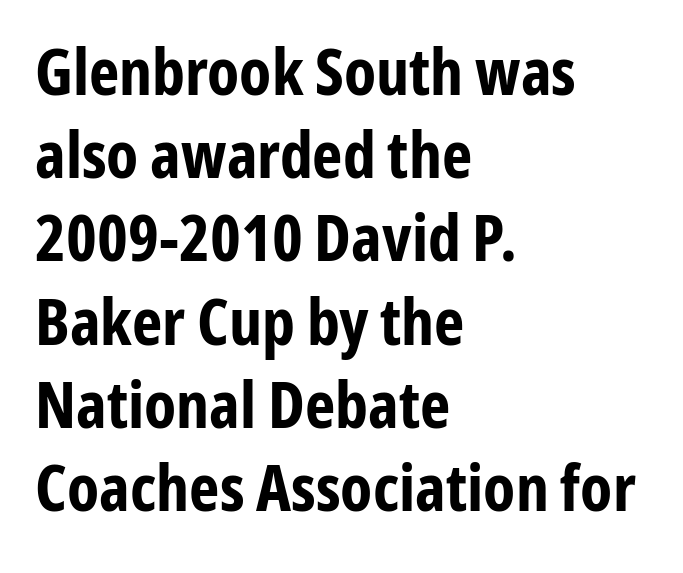
{"serif": "no", "italic": "no", "bold": "yes", "weight": "bold", "width": "condensed", "stroke_contrast": "low", "x_height": "medium", "monospaced": "no", "underline": "no", "align": "left", "line_spacing": "normal", "line_spacing_ratio": 1.28, "letter_spacing": "normal", "letter_spacing_em": 0.0, "glyph_px": 65}
